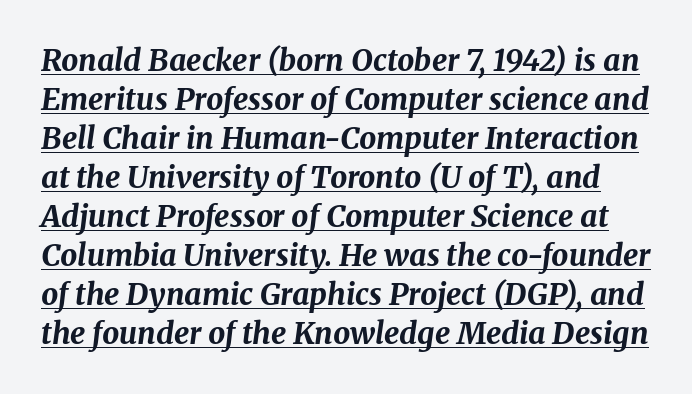
Q: Is the text bold? A: Yes.
Q: Is the text italic (slanted)? A: Yes, it leans right by about 8 degrees.
Q: Is the text underlined? A: Yes.
Q: Is the spacing between letters normal or unusually wide? A: Normal.
Q: Is the spacing between lines tight, normal or loose? A: Normal.
Q: Width (condensed, normal, or wide)? A: Normal.
Q: Stroke contrast? A: Medium.
Q: x-height? A: Medium.
Q: Monospaced? A: No.
